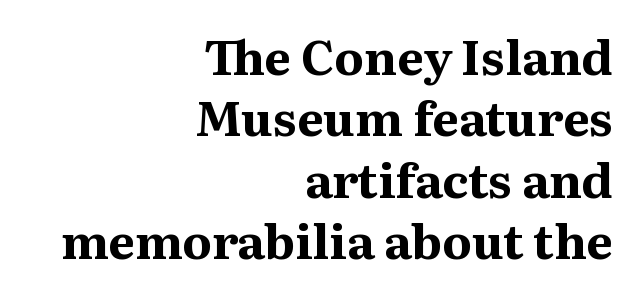
The image shows 48 px bold serif type, upright; set right-aligned, normal line spacing (1.28x), normal letter spacing, not underlined; medium stroke contrast and a medium x-height.
